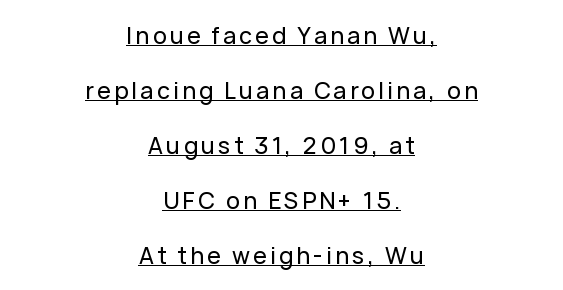
Somebody hit Ctrl+U on this one — the words are underlined. Regarding leading, the lines here are spaced well apart. The lines are quadded center. The typography opts for an upright posture over an oblique one.
